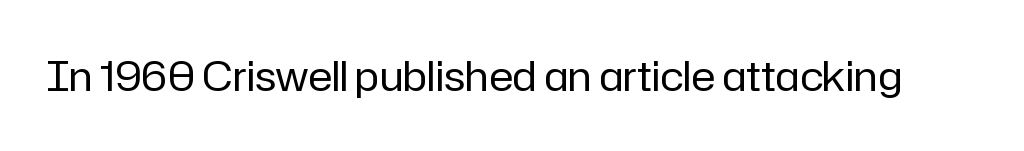
The image shows 41 px regular-weight sans-serif type, upright; set normal letter spacing, not underlined; low stroke contrast and a medium x-height.
